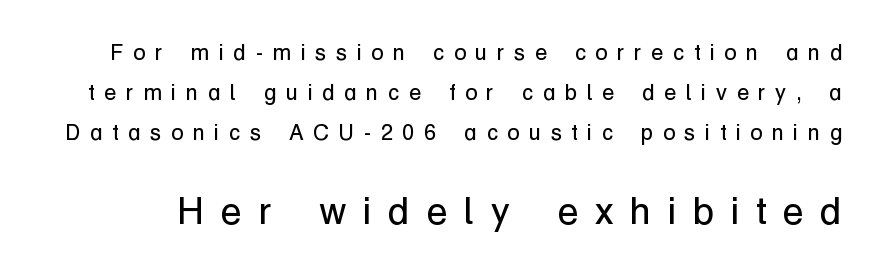
The image shows 38 px regular-weight sans-serif type, upright; set line spacing 1.81x, unusually wide letter spacing (+0.44 em), not underlined; the second (bottom) block is 1.73x larger; low stroke contrast and a medium x-height.
